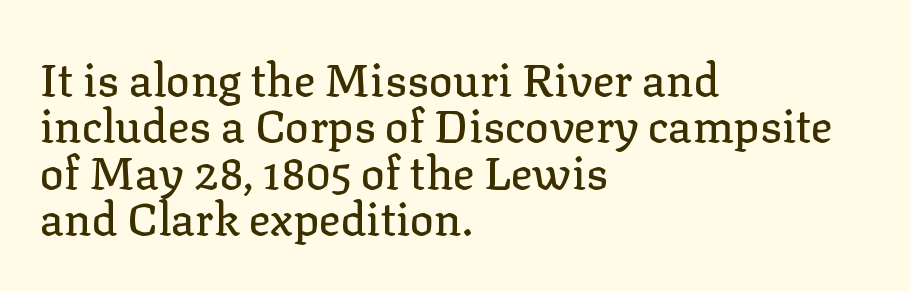
Q: Is the text italic (slanted)? A: No, it is upright.
Q: Is the typeface a serif or a sans-serif typeface? A: Serif.
Q: Is the text underlined? A: No.
Q: How is the paragraph aligned? A: Left-aligned.
Q: Is the spacing between letters normal or unusually wide? A: Normal.
Q: Is the spacing between lines tight, normal or loose? A: Tight.
Q: Width (condensed, normal, or wide)? A: Normal.
Q: Stroke contrast? A: Low.
Q: x-height? A: Medium.
Q: Monospaced? A: No.
